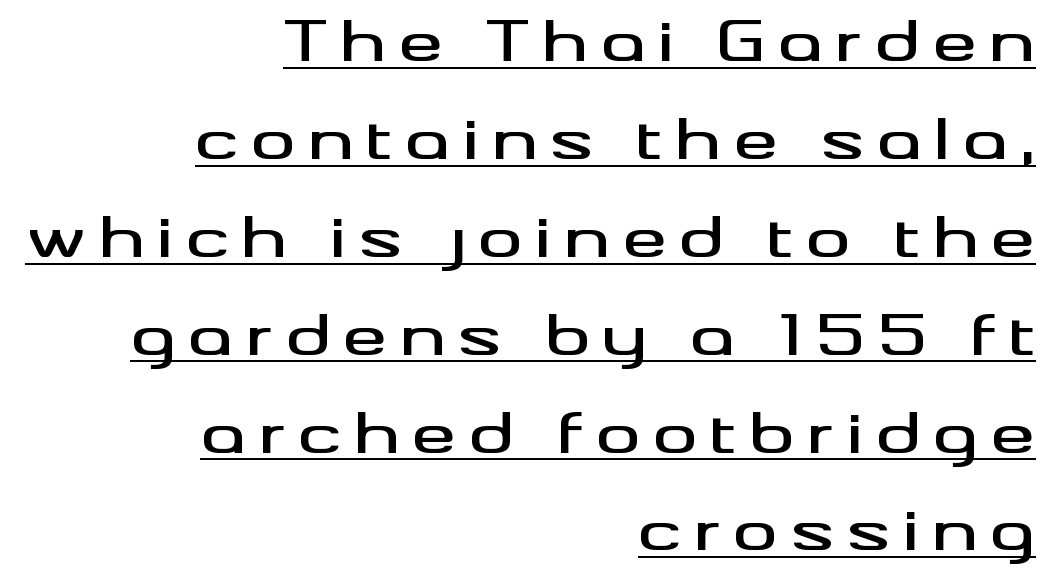
{"serif": "no", "italic": "no", "width": "wide", "stroke_contrast": "medium", "x_height": "small", "monospaced": "no", "underline": "yes", "align": "right", "line_spacing_ratio": 1.78, "letter_spacing": "wide", "letter_spacing_em": 0.23, "glyph_px": 55}
